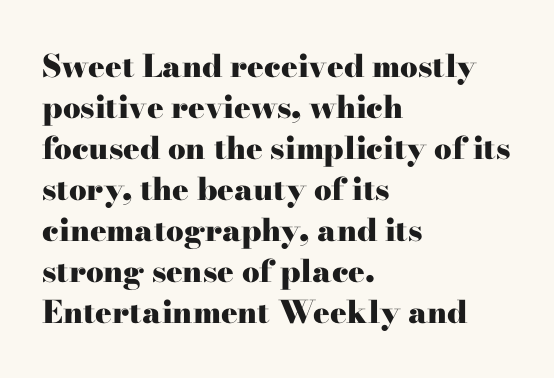
{"serif": "yes", "italic": "no", "bold": "yes", "weight": "heavy", "width": "wide", "stroke_contrast": "high", "x_height": "small", "monospaced": "no", "underline": "no", "align": "left", "line_spacing": "normal", "line_spacing_ratio": 1.32, "letter_spacing": "normal", "letter_spacing_em": 0.0, "glyph_px": 31}
